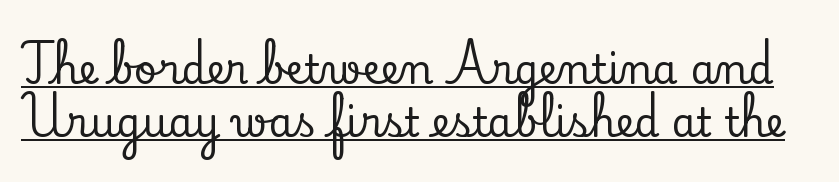
Q: Is the text italic (slanted)? A: No, it is upright.
Q: Is the typeface a serif or a sans-serif typeface? A: Serif.
Q: Is the text underlined? A: Yes.
Q: Is the spacing between letters normal or unusually wide? A: Normal.
Q: Is the spacing between lines tight, normal or loose? A: Normal.
Q: Width (condensed, normal, or wide)? A: Normal.
Q: Stroke contrast? A: Low.
Q: x-height? A: Small.
Q: Monospaced? A: No.
